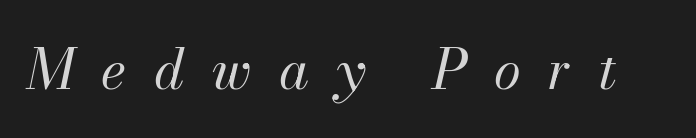
{"italic": "yes", "lean": "right", "slant_degrees": 13, "bold": "no", "weight": "regular", "width": "normal", "stroke_contrast": "medium", "x_height": "small", "monospaced": "no", "underline": "no", "letter_spacing": "wide", "letter_spacing_em": 0.5, "glyph_px": 55}
